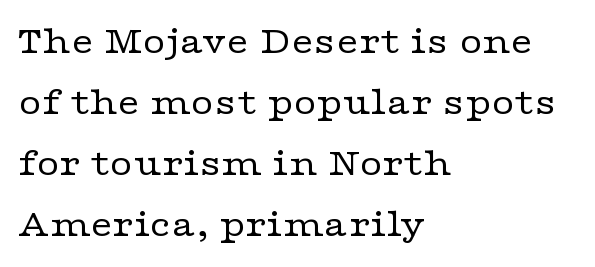
The image shows 39 px regular-weight, wide serif type, upright; set left-aligned, normal line spacing (1.56x), normal letter spacing, not underlined; low stroke contrast and a medium x-height.
